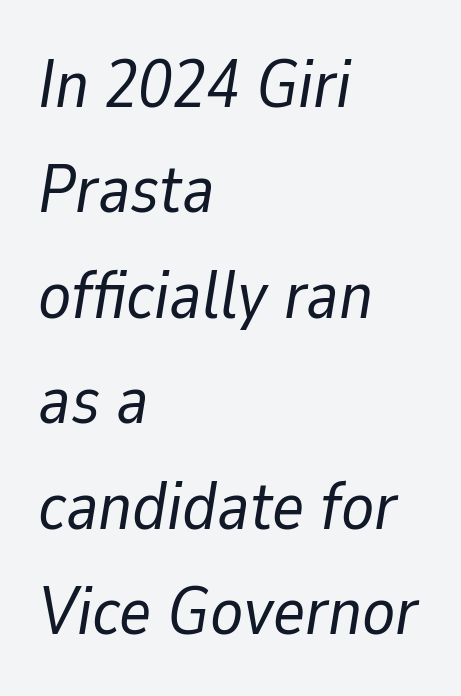
Q: Is the text bold? A: No.
Q: Is the text italic (slanted)? A: Yes, it leans right by about 9 degrees.
Q: Is the text underlined? A: No.
Q: How is the paragraph aligned? A: Left-aligned.
Q: Is the spacing between letters normal or unusually wide? A: Normal.
Q: Is the spacing between lines tight, normal or loose? A: Normal.
Q: Width (condensed, normal, or wide)? A: Normal.
Q: Stroke contrast? A: Low.
Q: x-height? A: Medium.
Q: Monospaced? A: No.
